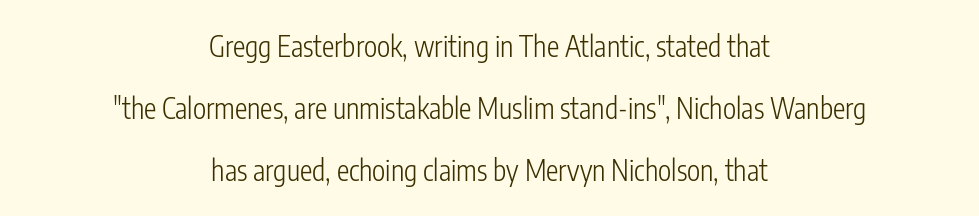
Q: Is the text bold? A: No.
Q: Is the text italic (slanted)? A: No, it is upright.
Q: Is the typeface a serif or a sans-serif typeface? A: Sans-serif.
Q: Is the text underlined? A: No.
Q: How is the paragraph aligned? A: Centered.
Q: Is the spacing between letters normal or unusually wide? A: Normal.
Q: Is the spacing between lines tight, normal or loose? A: Loose.
Q: Width (condensed, normal, or wide)? A: Condensed.
Q: Stroke contrast? A: Low.
Q: x-height? A: Medium.
Q: Monospaced? A: No.
